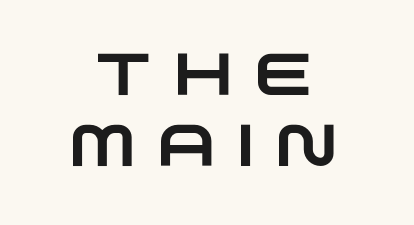
The words here are not underlined. Is the block centered? Yes — each line is placed symmetrically about the middle. The passage shown is typed in a proportional face where columns would drift. The tracking reads as deliberately expanded to a designer's eye. Are there feet on the stems? There aren't — it's a sans.
